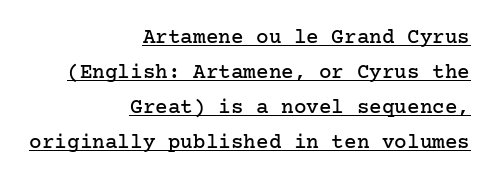
{"italic": "no", "underline": "yes", "align": "right", "line_spacing": "normal", "line_spacing_ratio": 1.67, "letter_spacing": "normal", "letter_spacing_em": 0.0, "glyph_px": 21}
